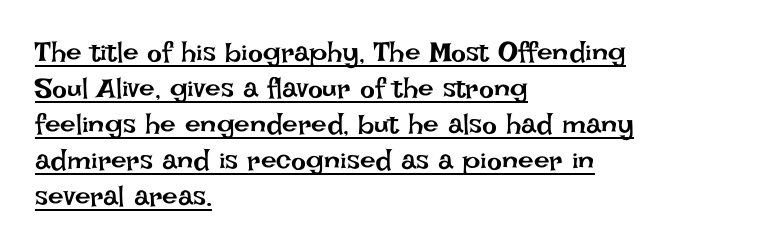
No extra tracking has been applied to these lines. Regarding leading, the lines here are spaced in the standard way. The font's upright variant was chosen for this text. You could not count columns in this text — the font is proportionally spaced.
